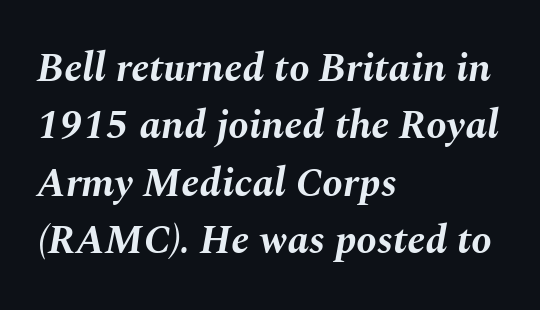
{"italic": "yes", "lean": "right", "slant_degrees": 10, "bold": "yes", "weight": "bold", "width": "normal", "stroke_contrast": "medium", "x_height": "medium", "monospaced": "no", "underline": "no", "align": "left", "line_spacing": "normal", "line_spacing_ratio": 1.4, "letter_spacing": "normal", "letter_spacing_em": 0.0, "glyph_px": 41}
